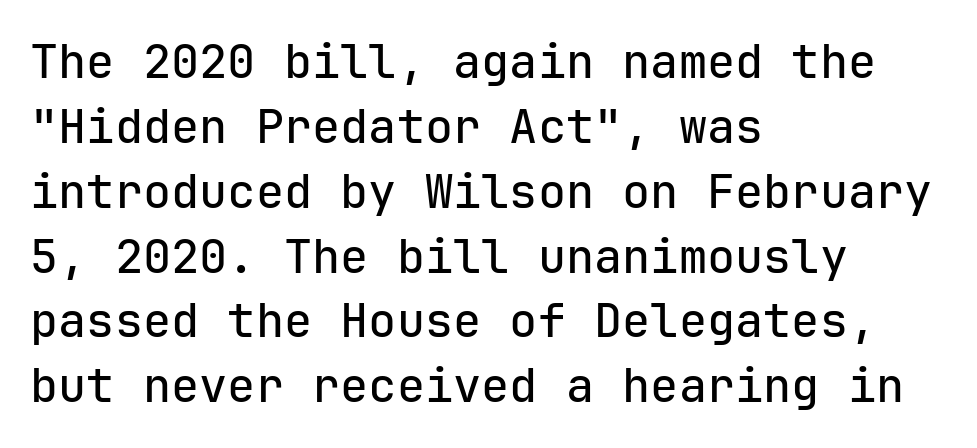
{"serif": "no", "italic": "no", "width": "normal", "stroke_contrast": "low", "x_height": "medium", "monospaced": "yes", "underline": "no", "align": "left", "line_spacing": "normal", "line_spacing_ratio": 1.38, "letter_spacing": "normal", "letter_spacing_em": 0.0, "glyph_px": 47}
